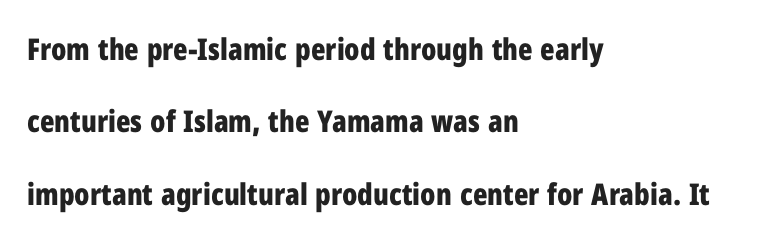
{"serif": "no", "italic": "no", "bold": "yes", "weight": "bold", "width": "condensed", "stroke_contrast": "low", "x_height": "medium", "monospaced": "no", "underline": "no", "align": "left", "line_spacing": "loose", "line_spacing_ratio": 2.41, "letter_spacing": "normal", "letter_spacing_em": 0.0, "glyph_px": 30}
